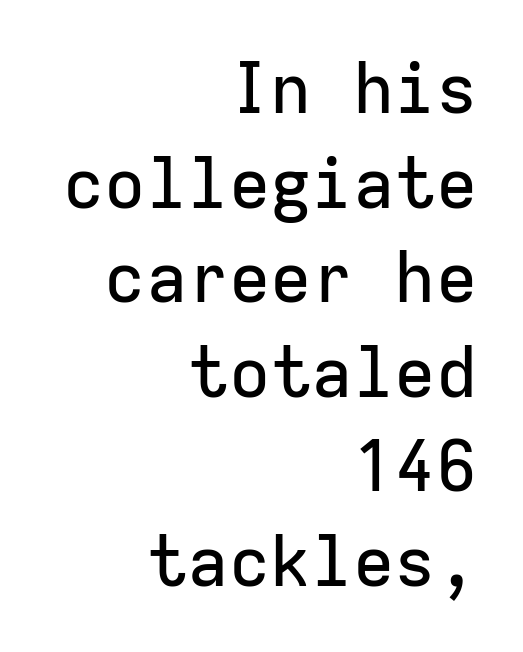
The image shows 69 px sans-serif type, upright, monospaced; set right-aligned, normal line spacing (1.37x), normal letter spacing, not underlined; low stroke contrast and a medium x-height.
